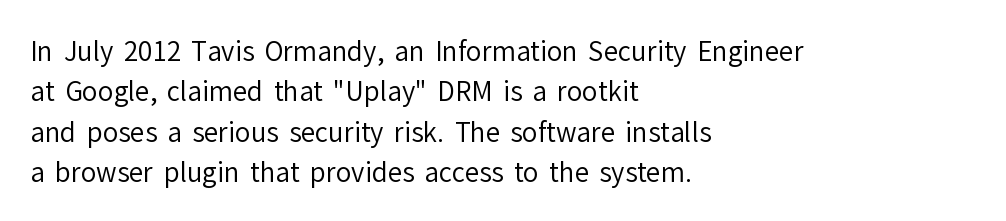
The image shows 26 px text type, upright; set left-aligned, normal line spacing (1.55x), normal letter spacing, not underlined.
